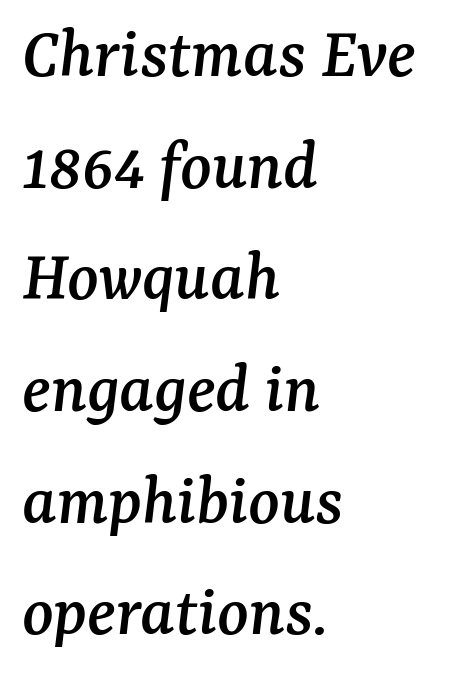
Baseline-to-baseline distance is the conventional proportion of letter height. The designer went with a serif here, giving each stem small feet. The passage shown leans; its letterforms are oblique. Short note: letters normally spaced. The strip under each line holds only bare page.
